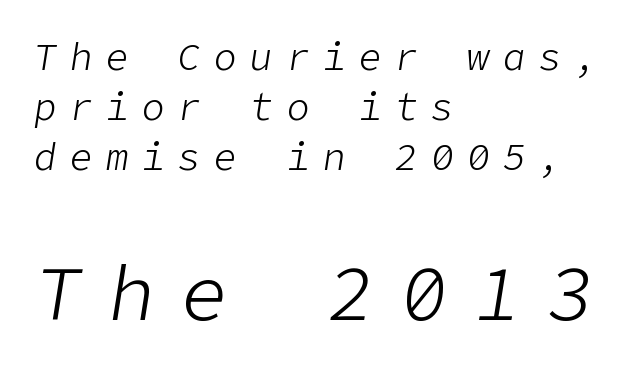
{"italic": "yes", "lean": "right", "slant_degrees": 9, "bold": "no", "weight": "light", "width": "normal", "stroke_contrast": "low", "x_height": "medium", "underline": "no", "align": "left", "line_spacing": "normal", "line_spacing_ratio": 1.32, "letter_spacing": "wide", "letter_spacing_em": 0.35, "larger_block": "second", "size_ratio": 2.03, "glyph_px": 77}
